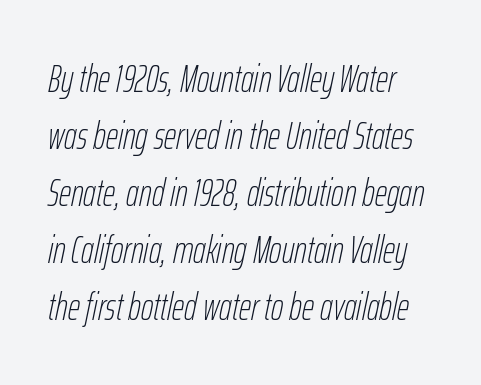
In terms of letterspacing, this is plain default setting. These lines are rendered in a variable-pitch font. Check under the words: just untouched page. This reads as an unemphasized weight, regular at the heaviest. Rows of type keep a routine distance in the vertical direction.
